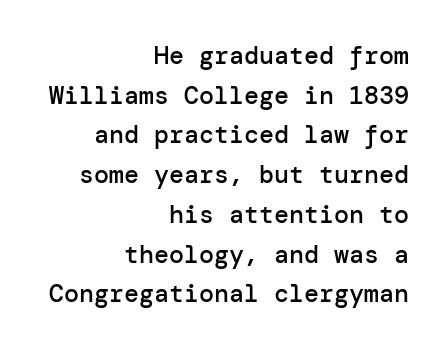
The typesetting leans somewhat heavy: a semibold. Just letters on the line, the space beneath them empty. Notice how descenders clear the ascenders below comfortably — that's standard leading. Words appear dense and cohesive because spacing is normal. Typeset ragged left — the right edge is the straight one.
